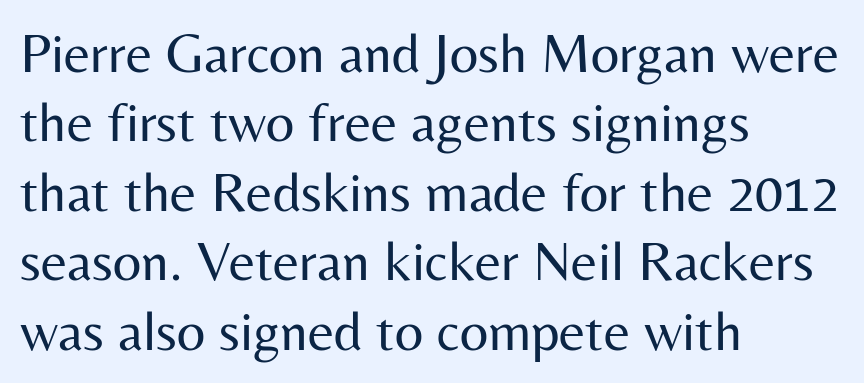
{"serif": "no", "italic": "no", "bold": "no", "weight": "regular", "width": "normal", "stroke_contrast": "medium", "x_height": "medium", "monospaced": "no", "underline": "no", "align": "left", "line_spacing_ratio": 1.24, "letter_spacing": "normal", "letter_spacing_em": 0.0, "glyph_px": 56}
